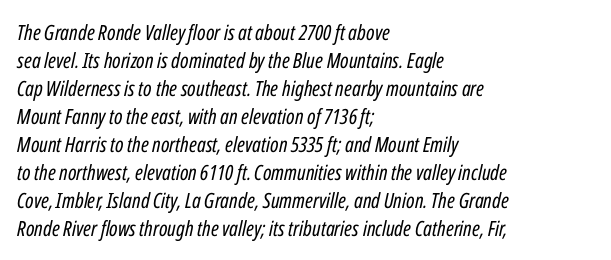
The image shows 21 px text type, italic (leaning right); set left-aligned, normal line spacing (1.33x), normal letter spacing, not underlined.
